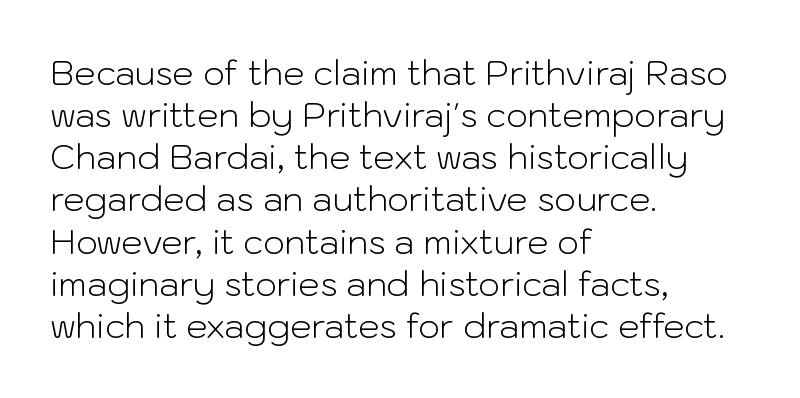
The image shows 34 px light sans-serif type, upright; set left-aligned, line spacing 1.24x, normal letter spacing, not underlined; low stroke contrast and a medium x-height.
